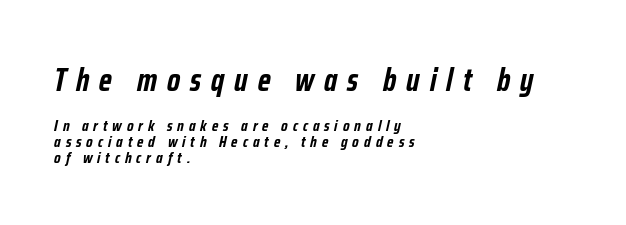
The image shows 32 px semibold, condensed type, italic (leaning right); set left-aligned, tight line spacing (1.0x), unusually wide letter spacing (+0.31 em), not underlined; the first (top) block is 2.0x larger; low stroke contrast and a medium x-height.
